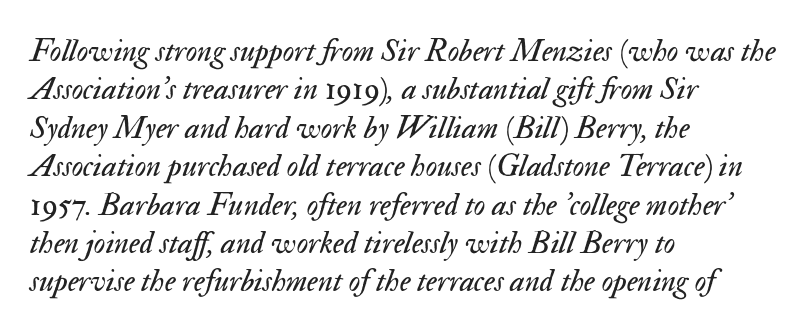
The image shows 32 px regular-weight type, italic (leaning right); set left-aligned, line spacing 1.2x, normal letter spacing, not underlined; medium stroke contrast and a small x-height.
